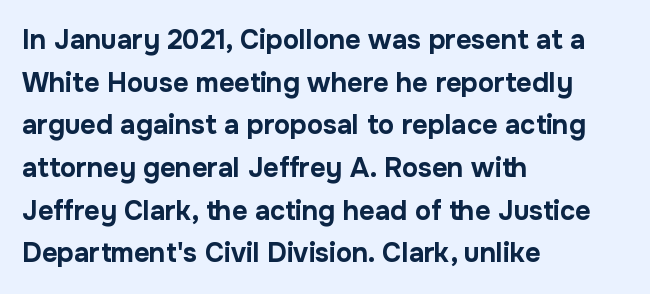
{"italic": "no", "bold": "yes", "underline": "no", "align": "left", "line_spacing": "normal", "line_spacing_ratio": 1.58, "letter_spacing": "normal", "letter_spacing_em": 0.0, "glyph_px": 27}
